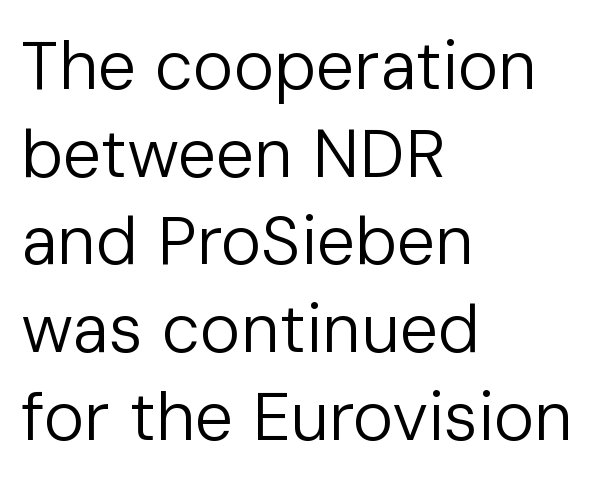
{"serif": "no", "italic": "no", "bold": "no", "weight": "regular", "width": "normal", "stroke_contrast": "low", "x_height": "medium", "monospaced": "no", "underline": "no", "align": "left", "line_spacing": "normal", "line_spacing_ratio": 1.29, "letter_spacing": "normal", "letter_spacing_em": 0.0, "glyph_px": 68}
